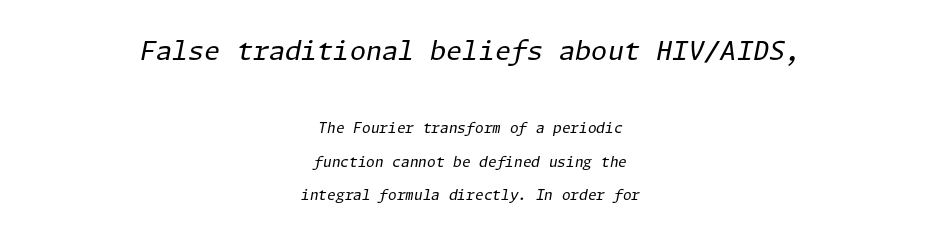
The image shows 26 px text type, italic (leaning right); set centered, loose line spacing (2.4x), normal letter spacing, not underlined; the first (top) block is 1.86x larger.
